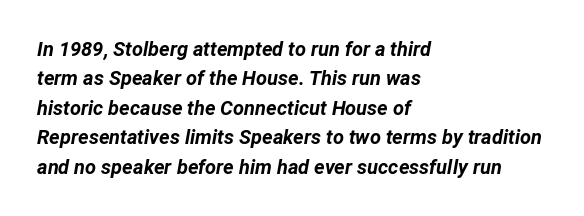
{"italic": "yes", "lean": "right", "slant_degrees": 12, "bold": "yes", "underline": "no", "align": "left", "line_spacing": "normal", "line_spacing_ratio": 1.47, "letter_spacing": "normal", "letter_spacing_em": 0.0, "glyph_px": 20}
